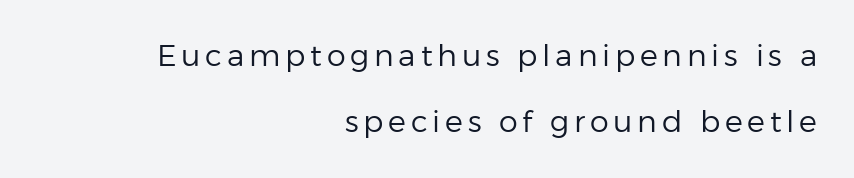
Q: Is the text bold? A: No.
Q: Is the text italic (slanted)? A: No, it is upright.
Q: Is the typeface a serif or a sans-serif typeface? A: Sans-serif.
Q: Is the text underlined? A: No.
Q: How is the paragraph aligned? A: Right-aligned.
Q: Is the spacing between lines tight, normal or loose? A: Loose.
Q: Width (condensed, normal, or wide)? A: Normal.
Q: Stroke contrast? A: Low.
Q: x-height? A: Medium.
Q: Monospaced? A: No.
